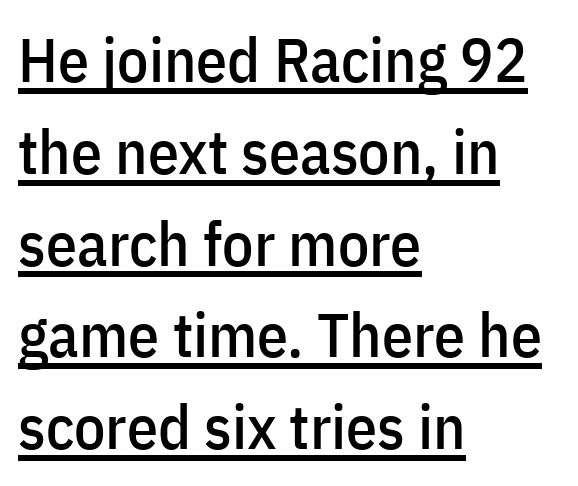
Q: Is the text italic (slanted)? A: No, it is upright.
Q: Is the typeface a serif or a sans-serif typeface? A: Sans-serif.
Q: Is the text underlined? A: Yes.
Q: How is the paragraph aligned? A: Left-aligned.
Q: Is the spacing between letters normal or unusually wide? A: Normal.
Q: Is the spacing between lines tight, normal or loose? A: Normal.
Q: Width (condensed, normal, or wide)? A: Condensed.
Q: Stroke contrast? A: Low.
Q: x-height? A: Medium.
Q: Monospaced? A: No.
